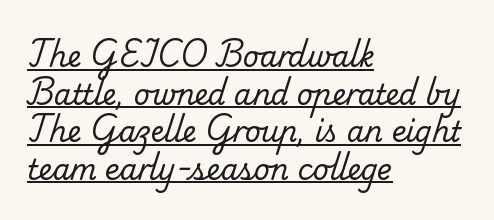
Q: Is the text bold? A: No.
Q: Is the typeface a serif or a sans-serif typeface? A: Serif.
Q: Is the text underlined? A: Yes.
Q: How is the paragraph aligned? A: Left-aligned.
Q: Is the spacing between letters normal or unusually wide? A: Normal.
Q: Is the spacing between lines tight, normal or loose? A: Normal.
Q: Width (condensed, normal, or wide)? A: Normal.
Q: Stroke contrast? A: Low.
Q: x-height? A: Small.
Q: Monospaced? A: No.
